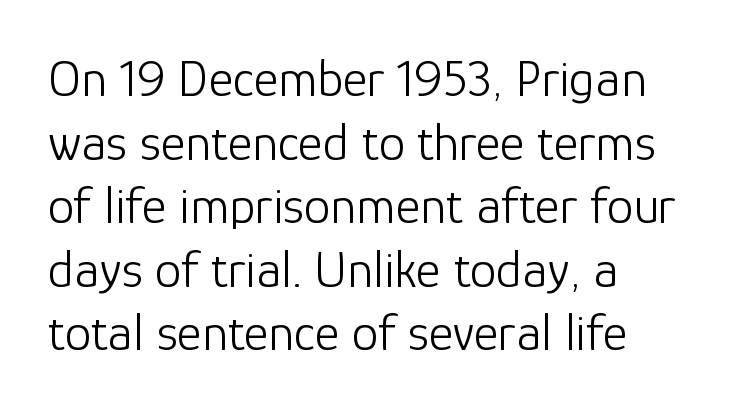
The horizontal fit of the characters is conventional and even. You could not count columns in this text — the font is proportionally spaced. Observe the absence of serifs on each vertical stroke in this sample. Think standard paragraph weight, or any step lighter than that. In terms of posture, this sample is upright. Leftover space on each line is placed entirely after the last word.
